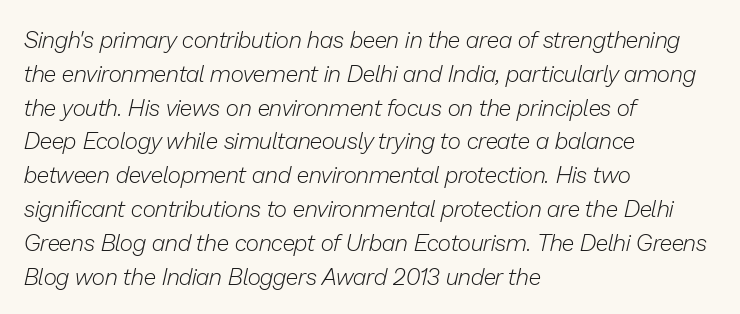
Caption: multi-line text, flush left, ragged right. Students, note that the glyphs here touch the page at normal intervals. Is the type heavy? It reads as light-to-regular instead. Summary of vertical rhythm: regular, with standard interline spacing.
